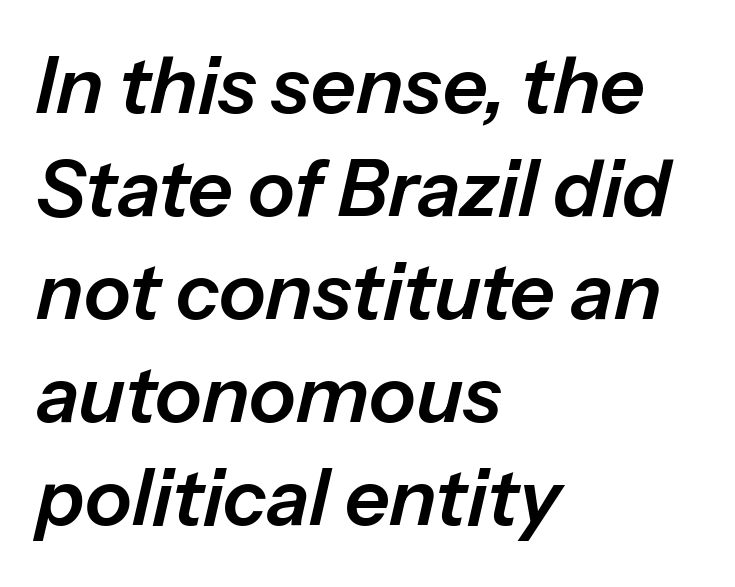
The specimen omits any rule beneath the text block's lines. Letter spacing: default. You could not count columns in this text — the font is proportionally spaced. One glance says typical: line gaps are just what's usual. Characters are canted at an angle relative to the baseline's perpendicular.
